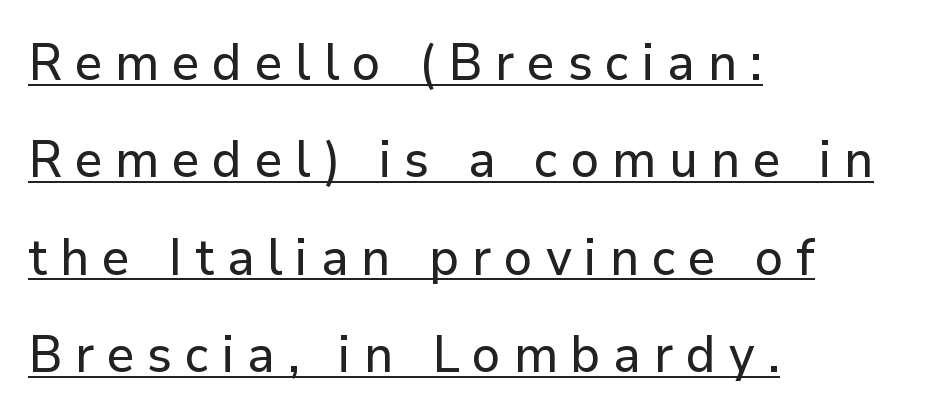
Honestly, the underline is the first thing you notice here. Reading down the column, the eye jumps a long way to each next line. A typesetter would label this face a sans. Display-style spreading of the glyphs; the letterfit is very open.
